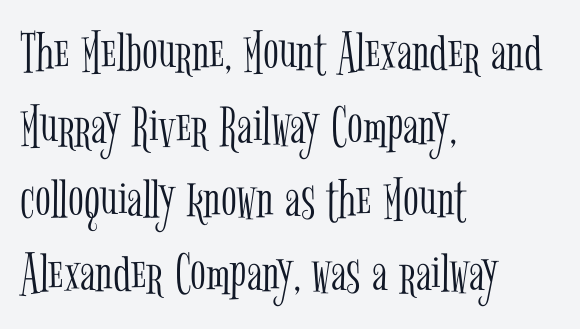
This rendering leaves character spacing at its baseline value. Has an underline been added? It has not. Regarding leading, the lines here are spaced in the standard way. The rendering shows small feet on the letterforms — a serif design. Notice how the stems are strictly vertical — no italics here.
